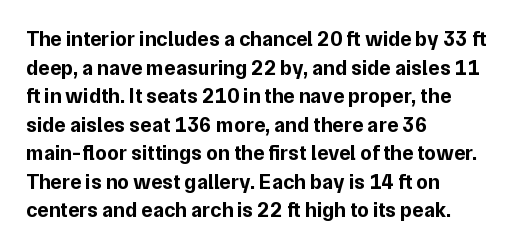
Q: Is the text bold? A: Yes.
Q: Is the text italic (slanted)? A: No, it is upright.
Q: Is the text underlined? A: No.
Q: How is the paragraph aligned? A: Left-aligned.
Q: Is the spacing between letters normal or unusually wide? A: Normal.
Q: Is the spacing between lines tight, normal or loose? A: Normal.
